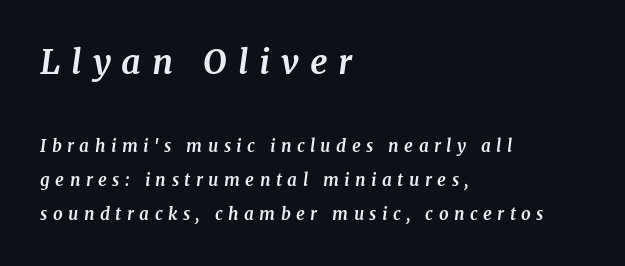
Scale decreases going downward across the two blocks. Students, note that the glyphs here are deliberately spaced far apart. The zone under the glyphs is completely vacant. The setting favours the left margin, as ordinary paragraphs usually do.
